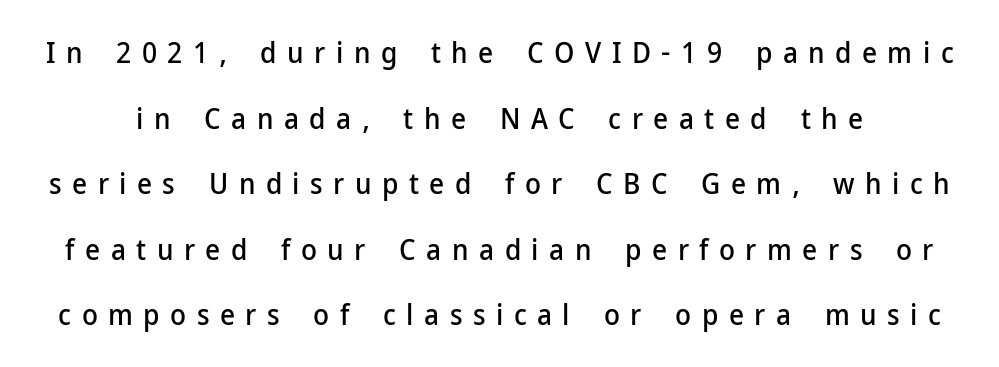
The glyphs are unaccompanied by any horizontal stroke below them. The rendering inserts visible extra space after every character. Nope, not italic — everything's standing straight. This sample uses a sans-serif face.
